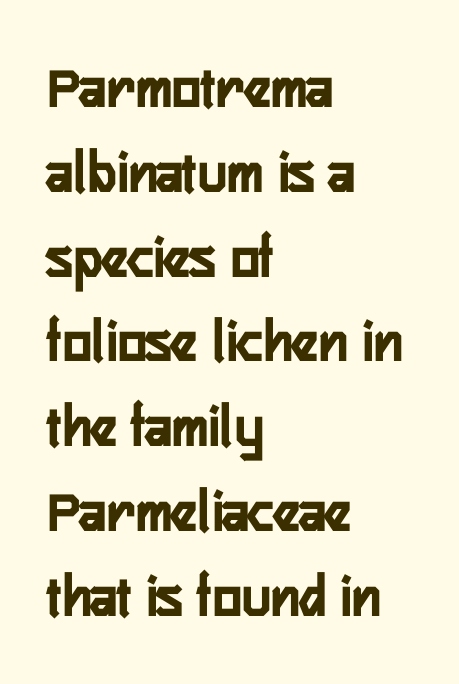
Q: Is the text italic (slanted)? A: No, it is upright.
Q: Is the typeface a serif or a sans-serif typeface? A: Sans-serif.
Q: Is the text underlined? A: No.
Q: How is the paragraph aligned? A: Left-aligned.
Q: Is the spacing between letters normal or unusually wide? A: Normal.
Q: Is the spacing between lines tight, normal or loose? A: Normal.
Q: Width (condensed, normal, or wide)? A: Condensed.
Q: Stroke contrast? A: Low.
Q: x-height? A: Medium.
Q: Monospaced? A: No.
